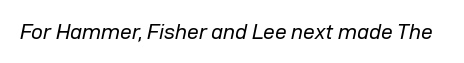
The image shows 21 px text type, italic (leaning right); set normal letter spacing, not underlined.
